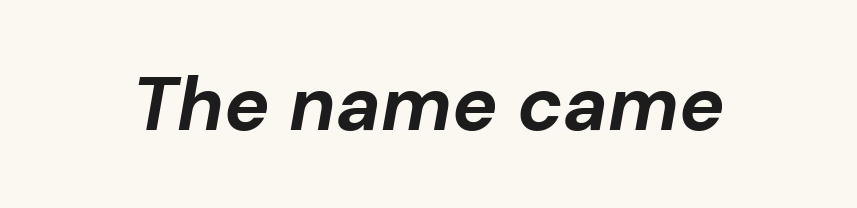
On the weight axis this lands at bold, roughly 700. Rendered with sloped, italic letterforms. This rendering leaves character spacing at its baseline value. Unmarked baselines from the first word to the last. Proportional: the letters do not fall into vertical columns.
